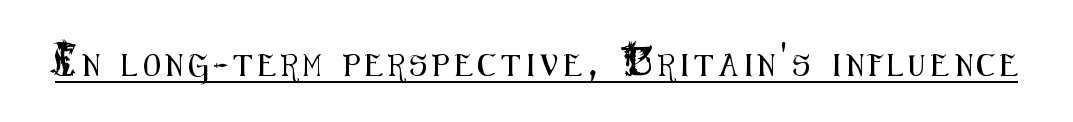
{"italic": "no", "underline": "yes", "letter_spacing": "wide", "letter_spacing_em": 0.26, "glyph_px": 22}
